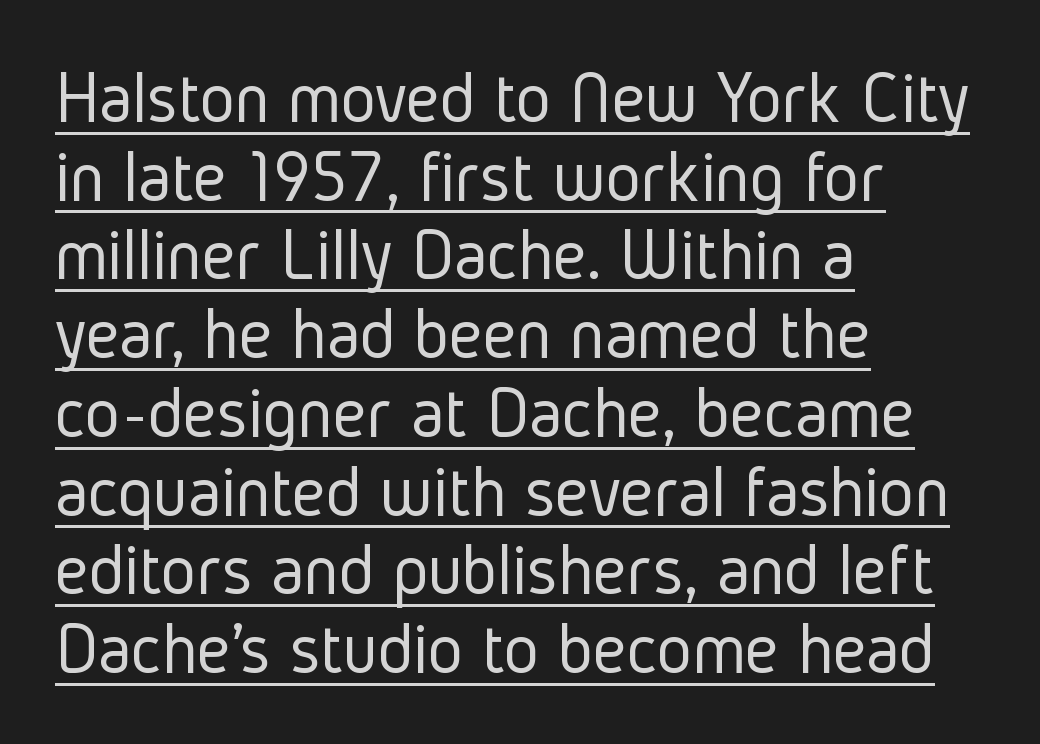
{"serif": "no", "italic": "no", "bold": "no", "weight": "light", "width": "condensed", "stroke_contrast": "low", "x_height": "medium", "monospaced": "no", "underline": "yes", "align": "left", "line_spacing": "tight", "line_spacing_ratio": 1.05, "letter_spacing": "normal", "letter_spacing_em": 0.0, "glyph_px": 75}
